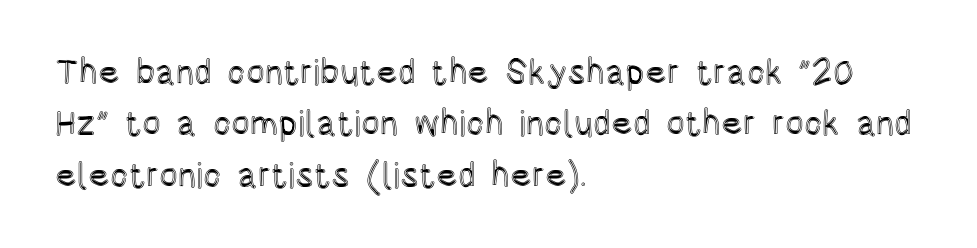
Q: Is the text italic (slanted)? A: No, it is upright.
Q: Is the text underlined? A: No.
Q: How is the paragraph aligned? A: Left-aligned.
Q: Is the spacing between letters normal or unusually wide? A: Normal.
Q: Is the spacing between lines tight, normal or loose? A: Normal.
Q: Width (condensed, normal, or wide)? A: Condensed.
Q: x-height? A: Large.
Q: Monospaced? A: No.
